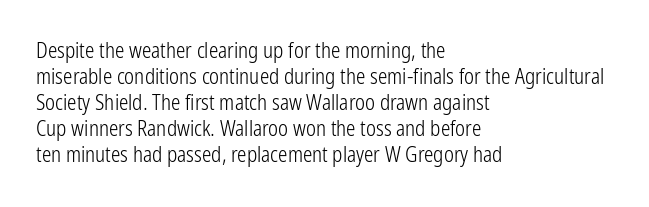
The typography opts for an upright posture over an oblique one. Unmarked baselines from the first word to the last. Students, note that the glyphs here touch the page at normal intervals. Which margin do the lines hug? The left one — the right edge is uneven. The typesetting does not lean heavy: it is not bold.
